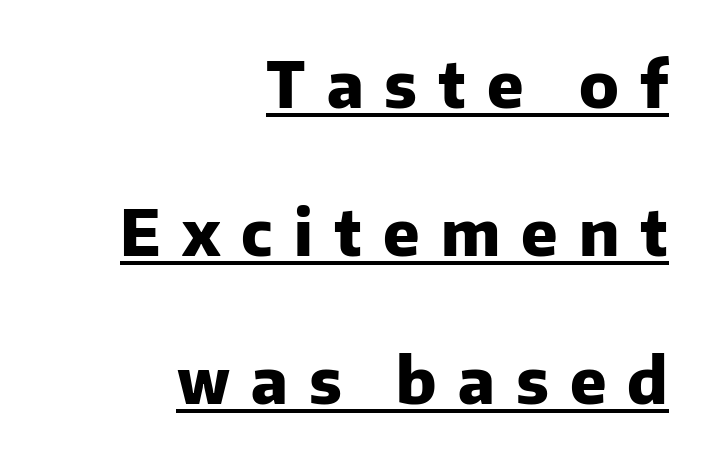
{"serif": "no", "italic": "no", "bold": "yes", "weight": "heavy", "width": "normal", "stroke_contrast": "low", "x_height": "medium", "monospaced": "no", "underline": "yes", "align": "right", "line_spacing": "loose", "line_spacing_ratio": 2.31, "letter_spacing": "wide", "letter_spacing_em": 0.33, "glyph_px": 64}
